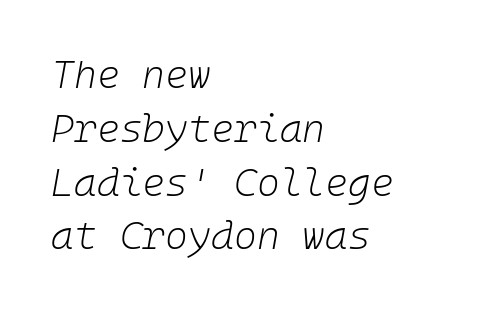
The image shows 39 px light type, italic (leaning right); set left-aligned, normal line spacing (1.38x), normal letter spacing, not underlined; low stroke contrast and a medium x-height.
